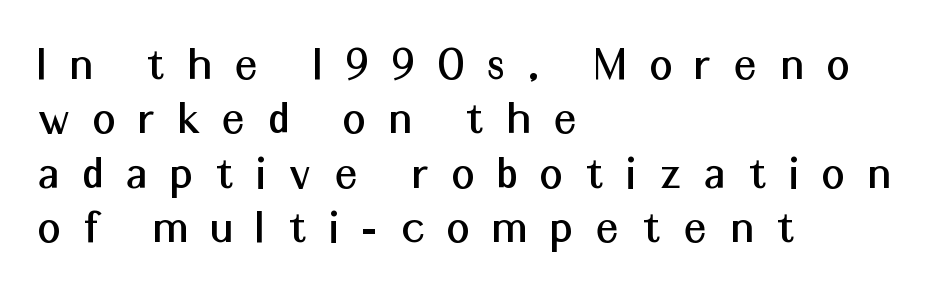
{"serif": "no", "italic": "no", "width": "normal", "stroke_contrast": "medium", "x_height": "medium", "monospaced": "no", "underline": "no", "align": "left", "line_spacing": "tight", "line_spacing_ratio": 1.09, "letter_spacing": "wide", "letter_spacing_em": 0.48, "glyph_px": 50}
